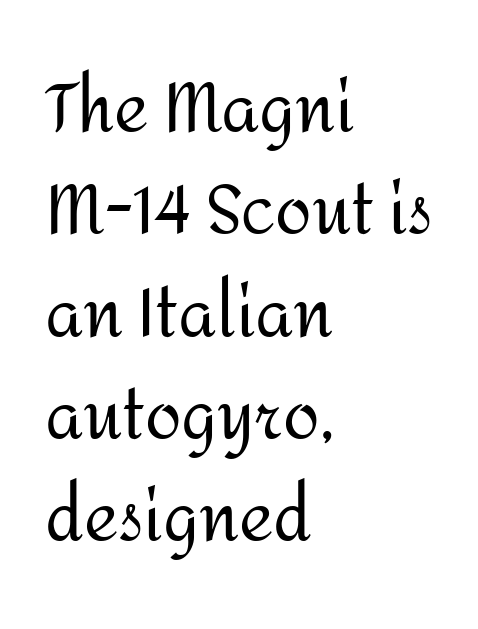
{"serif": "no", "italic": "no", "bold": "no", "weight": "regular", "width": "normal", "stroke_contrast": "medium", "x_height": "medium", "monospaced": "no", "underline": "no", "align": "left", "line_spacing": "normal", "line_spacing_ratio": 1.55, "letter_spacing": "normal", "letter_spacing_em": 0.0, "glyph_px": 66}
